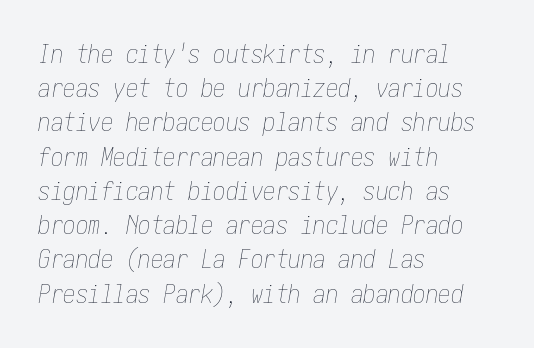
Vertical stems look standard width or narrower in stroke. Does the copy run flush right? No — it runs flush left. If you drew a line through each stem, it would be angled. Clear beneath every line of the passage. Leading: standard. Inter-character spacing is left at the font's built-in metrics.
